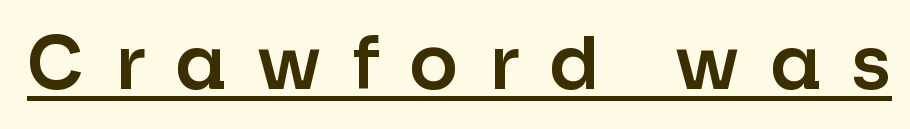
Q: Is the text italic (slanted)? A: No, it is upright.
Q: Is the typeface a serif or a sans-serif typeface? A: Sans-serif.
Q: Is the text underlined? A: Yes.
Q: Is the spacing between letters normal or unusually wide? A: Unusually wide.
Q: Width (condensed, normal, or wide)? A: Normal.
Q: Stroke contrast? A: Low.
Q: x-height? A: Medium.
Q: Monospaced? A: No.
